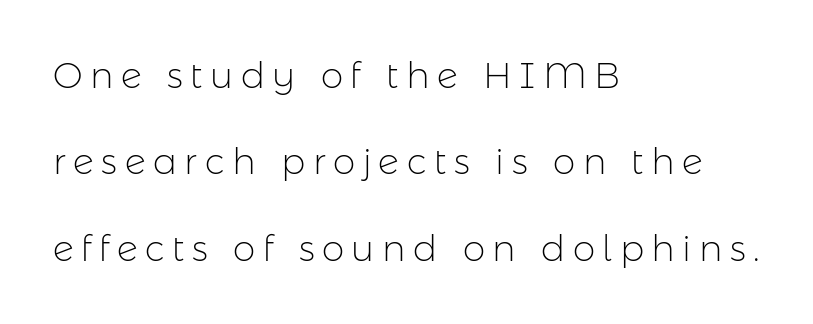
This block would shrink considerably if given ordinary leading; it's expanded now. Bare-footed words on every line. Here the designer chose a conventional face with non-uniform glyph widths. These glyphs show unthickened strokes, regular width or finer.
